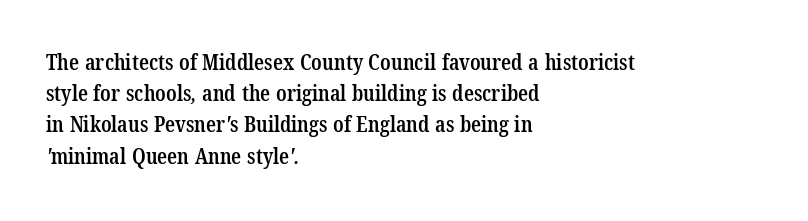
The image shows 22 px text type; set left-aligned, normal line spacing (1.42x), normal letter spacing, not underlined.
